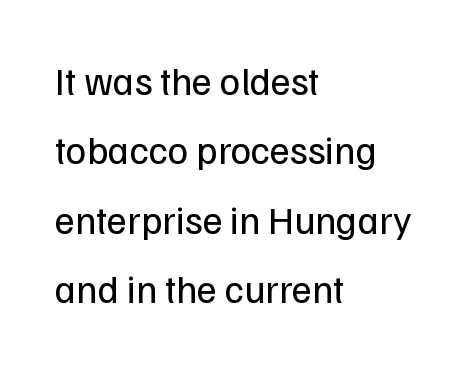
The image shows 39 px regular-weight sans-serif type, upright; set left-aligned, line spacing 1.78x, normal letter spacing, not underlined; low stroke contrast and a medium x-height.
